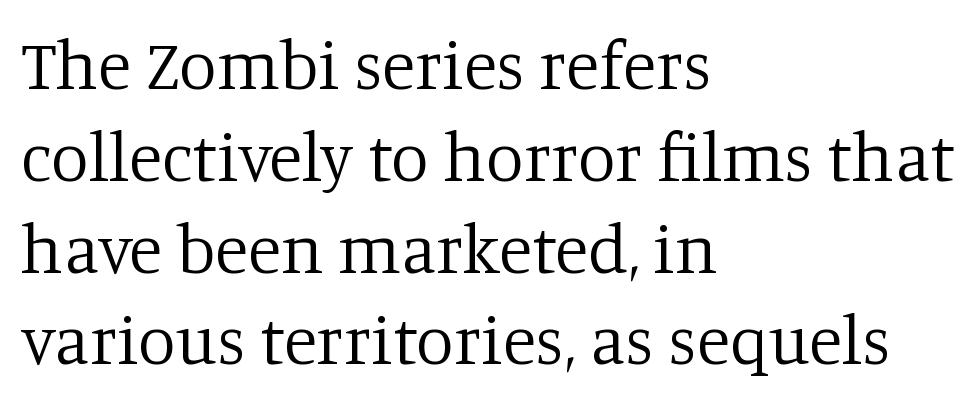
{"serif": "yes", "italic": "no", "bold": "no", "weight": "regular", "width": "normal", "stroke_contrast": "low", "x_height": "large", "monospaced": "no", "underline": "no", "align": "left", "line_spacing": "normal", "line_spacing_ratio": 1.33, "letter_spacing": "normal", "letter_spacing_em": 0.0, "glyph_px": 69}
